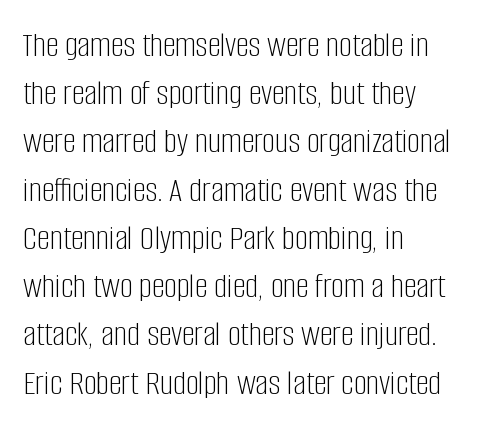
The image shows 36 px light, condensed sans-serif type, upright; set left-aligned, normal line spacing (1.34x), normal letter spacing, not underlined; low stroke contrast and a large x-height.
